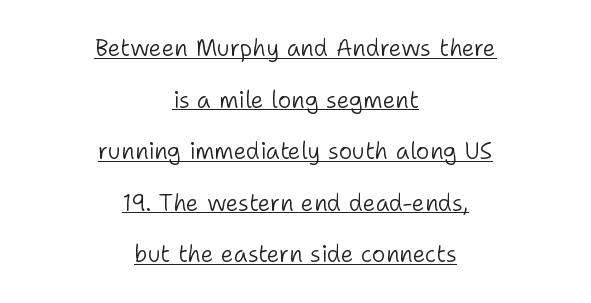
Q: Is the text bold? A: No.
Q: Is the text italic (slanted)? A: No, it is upright.
Q: Is the text underlined? A: Yes.
Q: How is the paragraph aligned? A: Centered.
Q: Is the spacing between letters normal or unusually wide? A: Normal.
Q: Is the spacing between lines tight, normal or loose? A: Loose.
